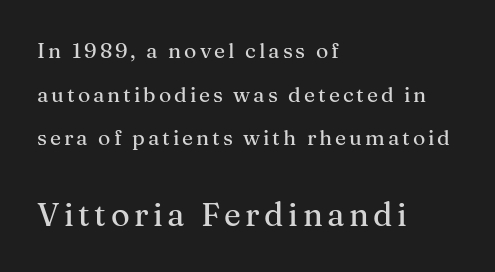
Q: Is the text italic (slanted)? A: No, it is upright.
Q: Is the typeface a serif or a sans-serif typeface? A: Serif.
Q: Is the text underlined? A: No.
Q: How is the paragraph aligned? A: Left-aligned.
Q: Is the spacing between lines tight, normal or loose? A: Loose.
Q: Which block of text is set in a larger size, the first (top) or the second (bottom)? A: The second (bottom) one.
Q: Width (condensed, normal, or wide)? A: Normal.
Q: Stroke contrast? A: Medium.
Q: x-height? A: Medium.
Q: Monospaced? A: No.
